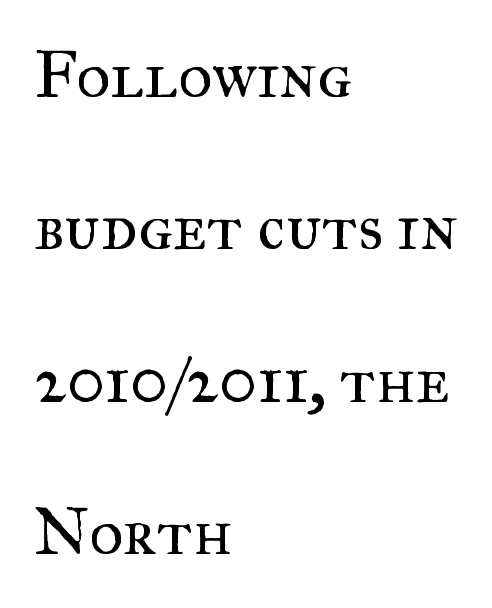
{"serif": "yes", "italic": "no", "bold": "no", "weight": "regular", "width": "normal", "stroke_contrast": "medium", "x_height": "small", "monospaced": "no", "underline": "no", "align": "left", "line_spacing": "loose", "line_spacing_ratio": 2.31, "letter_spacing": "normal", "letter_spacing_em": 0.0, "glyph_px": 66}
